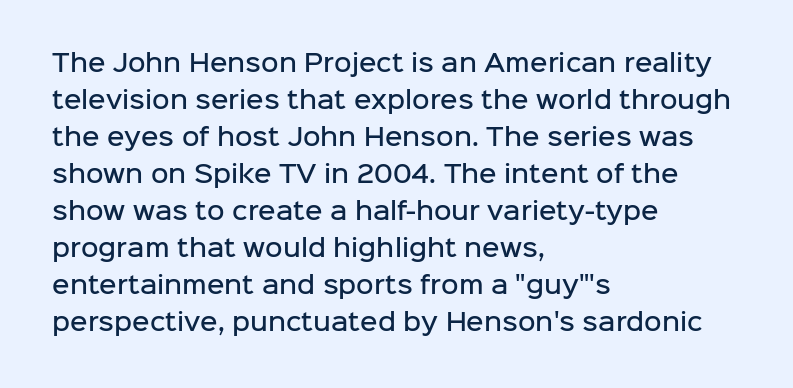
{"italic": "no", "bold": "semi", "underline": "no", "align": "left", "line_spacing": "normal", "line_spacing_ratio": 1.54, "letter_spacing": "normal", "letter_spacing_em": 0.0, "glyph_px": 24}
